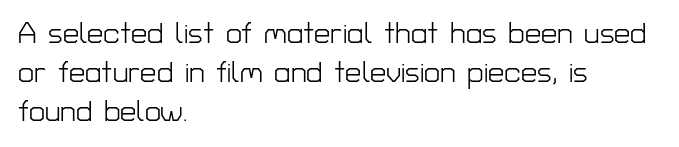
Q: Is the text bold? A: No.
Q: Is the text italic (slanted)? A: No, it is upright.
Q: Is the typeface a serif or a sans-serif typeface? A: Sans-serif.
Q: Is the text underlined? A: No.
Q: How is the paragraph aligned? A: Left-aligned.
Q: Is the spacing between letters normal or unusually wide? A: Normal.
Q: Is the spacing between lines tight, normal or loose? A: Normal.
Q: Width (condensed, normal, or wide)? A: Normal.
Q: Stroke contrast? A: Low.
Q: x-height? A: Medium.
Q: Monospaced? A: No.
